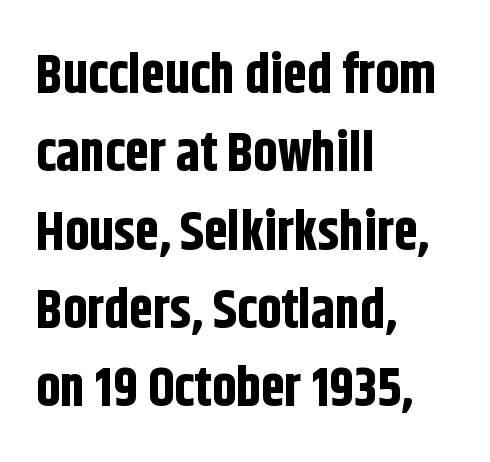
Q: Is the text bold? A: Yes.
Q: Is the text italic (slanted)? A: No, it is upright.
Q: Is the typeface a serif or a sans-serif typeface? A: Sans-serif.
Q: Is the text underlined? A: No.
Q: How is the paragraph aligned? A: Left-aligned.
Q: Is the spacing between letters normal or unusually wide? A: Normal.
Q: Is the spacing between lines tight, normal or loose? A: Normal.
Q: Width (condensed, normal, or wide)? A: Condensed.
Q: Stroke contrast? A: Low.
Q: x-height? A: Large.
Q: Monospaced? A: No.
